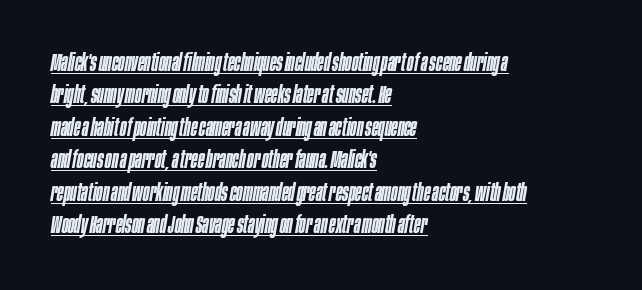
Each line of the rendering has a horizontal stroke beneath the glyphs. Spacing between characters is what you'd get straight out of the box. Firm but not heavy-handed strokes: this text is semibold. Compared with typical paragraphs, the rows here are spaced about the same. Yep, that's italic — everything's leaning. The text block is weighted toward the left margin, trailing off unevenly rightward.
